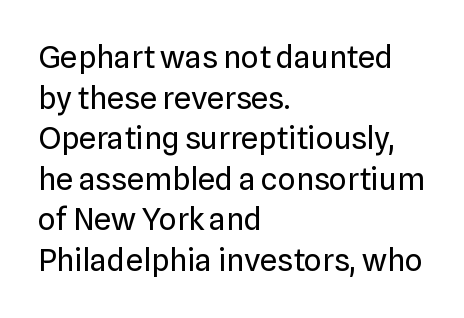
The image shows 31 px regular-weight sans-serif type, upright; set left-aligned, normal line spacing (1.31x), normal letter spacing, not underlined; low stroke contrast and a medium x-height.
